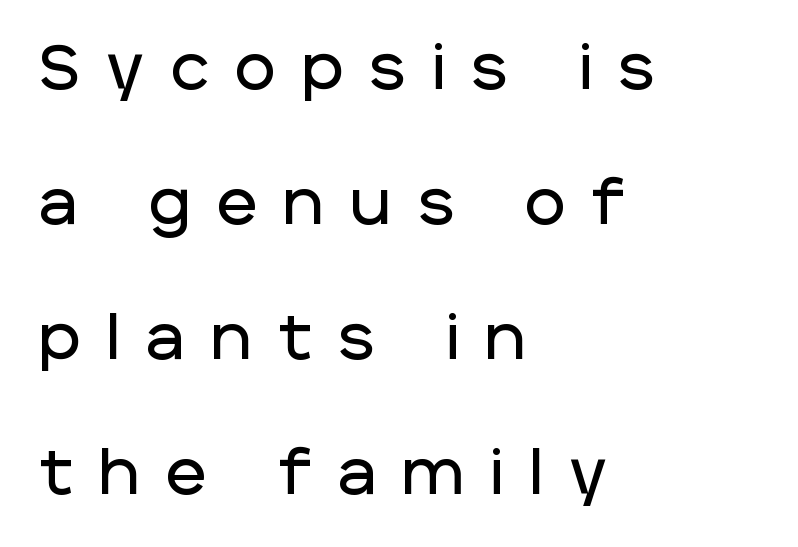
Ordinary non-slanted type is in use. Someone cranked the tracking dial way up on this one. Type without underlining. Proportional: the letters do not fall into vertical columns. Compared with typical paragraphs, the rows here are farther apart. Teacher's note: observe the even left margin — that is flush-left alignment.
